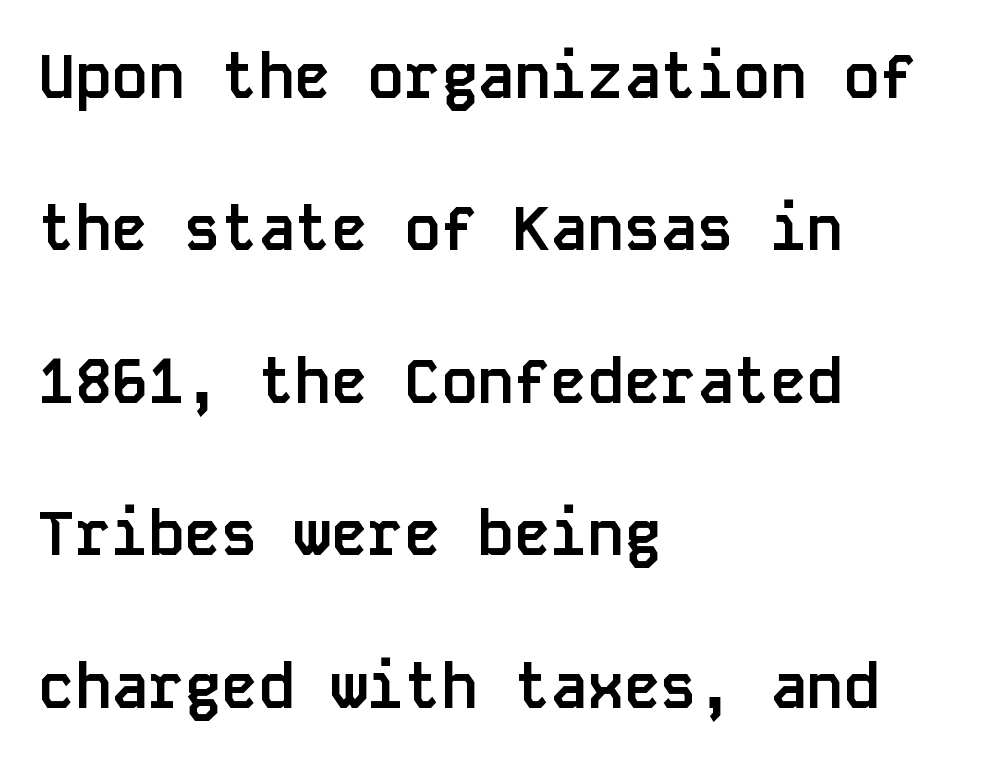
{"serif": "no", "italic": "no", "bold": "yes", "weight": "semibold", "width": "normal", "stroke_contrast": "low", "x_height": "large", "monospaced": "yes", "underline": "no", "align": "left", "line_spacing": "loose", "line_spacing_ratio": 2.5, "letter_spacing": "normal", "letter_spacing_em": 0.0, "glyph_px": 61}
